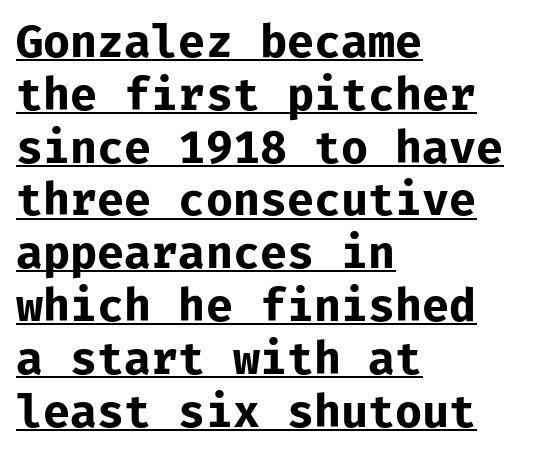
{"serif": "no", "italic": "no", "bold": "yes", "weight": "bold", "width": "normal", "stroke_contrast": "low", "x_height": "medium", "monospaced": "yes", "underline": "yes", "align": "left", "line_spacing_ratio": 1.2, "letter_spacing": "normal", "letter_spacing_em": 0.0, "glyph_px": 44}
